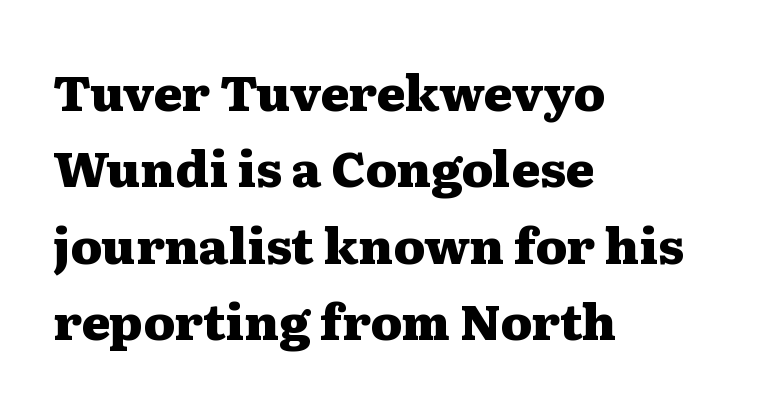
The image shows 49 px heavy, wide serif type, upright; set left-aligned, normal line spacing (1.56x), normal letter spacing, not underlined; medium stroke contrast and a medium x-height.
